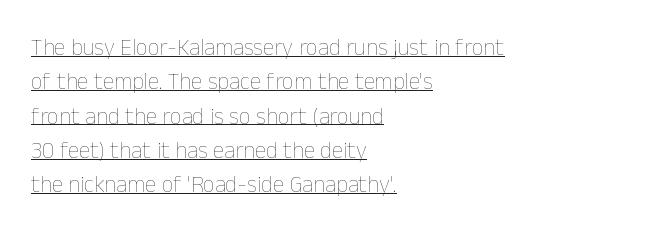
Every stem runs plumb, perpendicular to the baseline. Is the block centered? No — it sits flush against the left margin. No chunkiness to these letters — they're not bold. Students, observe: this is what conventionally led text looks like. Quick note: underline on. How are the letters spaced? Ordinarily, with no added tracking.
